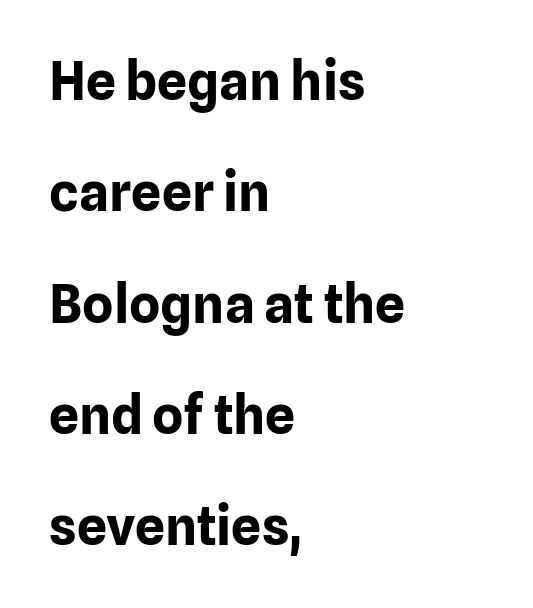
{"serif": "no", "italic": "no", "bold": "yes", "weight": "bold", "width": "normal", "stroke_contrast": "low", "x_height": "medium", "monospaced": "no", "underline": "no", "align": "left", "line_spacing": "loose", "line_spacing_ratio": 2.1, "letter_spacing": "normal", "letter_spacing_em": 0.0, "glyph_px": 53}
